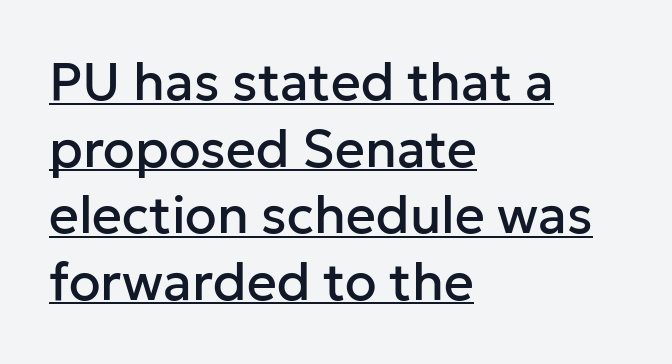
{"serif": "no", "italic": "no", "width": "normal", "stroke_contrast": "low", "x_height": "medium", "monospaced": "no", "underline": "yes", "align": "left", "line_spacing": "normal", "line_spacing_ratio": 1.28, "letter_spacing": "normal", "letter_spacing_em": 0.0, "glyph_px": 52}
